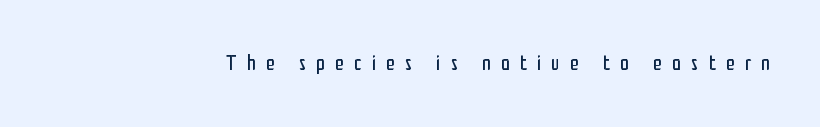
The foot of each line stays bare and open. This is not heavy type; no bold has been used. You could only call the tracking loose — the letters float apart. The lettering stays uniformly vertical, giving the passage a roman look.
